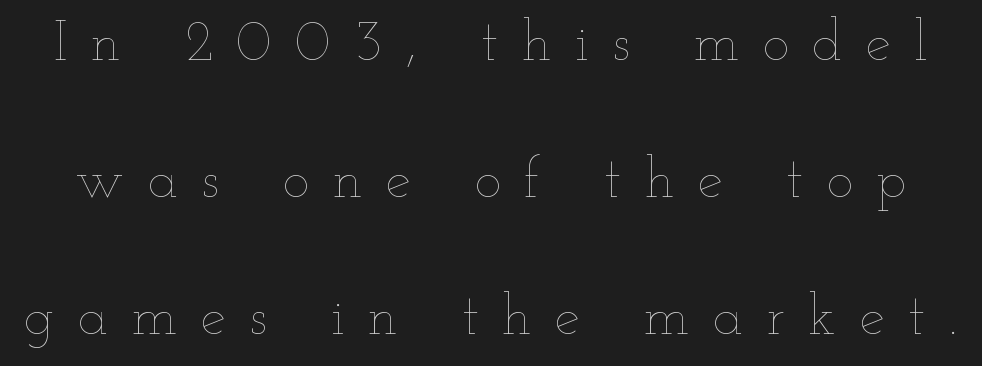
Q: Is the text bold? A: No.
Q: Is the text italic (slanted)? A: No, it is upright.
Q: Is the text underlined? A: No.
Q: Is the spacing between letters normal or unusually wide? A: Unusually wide.
Q: Is the spacing between lines tight, normal or loose? A: Loose.
Q: Width (condensed, normal, or wide)? A: Wide.
Q: Stroke contrast? A: Low.
Q: x-height? A: Small.
Q: Monospaced? A: No.
